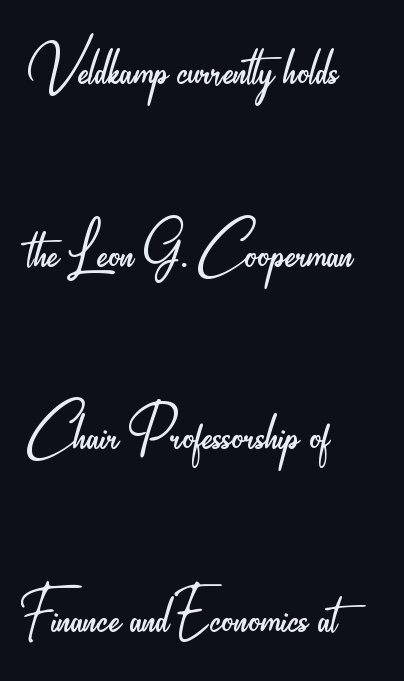
The strokes are not fattened; the text isn't bold. Descender tails drop into unmarked territory. A typesetter would call this proportional, since set widths differ per character. The line-height multiplier appears high, well above default.
